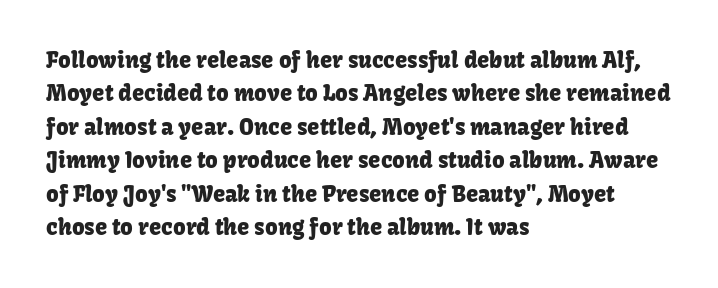
The image shows 22 px text type, upright; set left-aligned, normal line spacing (1.52x), normal letter spacing, not underlined.
